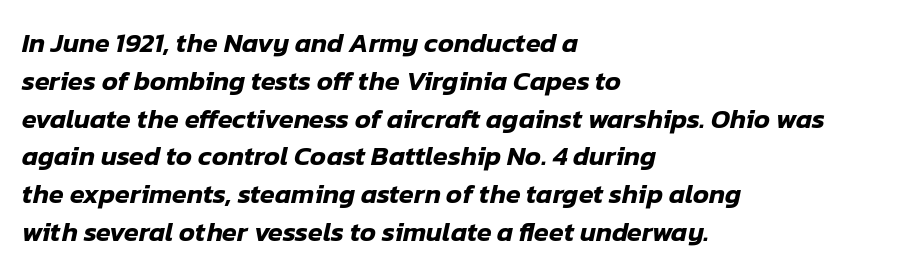
The image shows 27 px text type, italic (leaning right); set left-aligned, normal line spacing (1.4x), normal letter spacing, not underlined.
